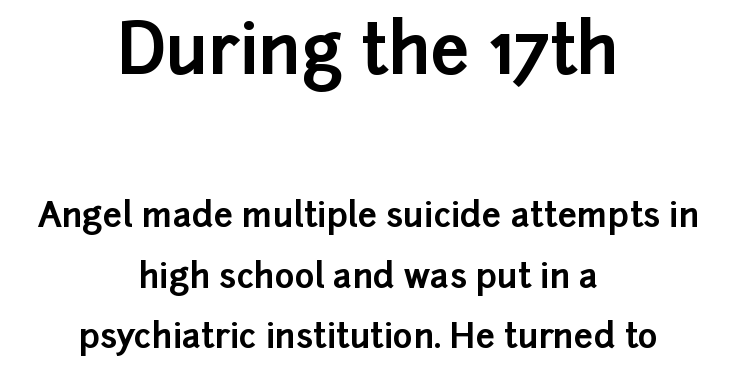
{"serif": "no", "italic": "no", "bold": "yes", "weight": "bold", "width": "normal", "stroke_contrast": "low", "x_height": "medium", "monospaced": "no", "underline": "no", "align": "center", "line_spacing_ratio": 1.79, "letter_spacing": "normal", "letter_spacing_em": 0.0, "larger_block": "first", "size_ratio": 2.03, "glyph_px": 69}
